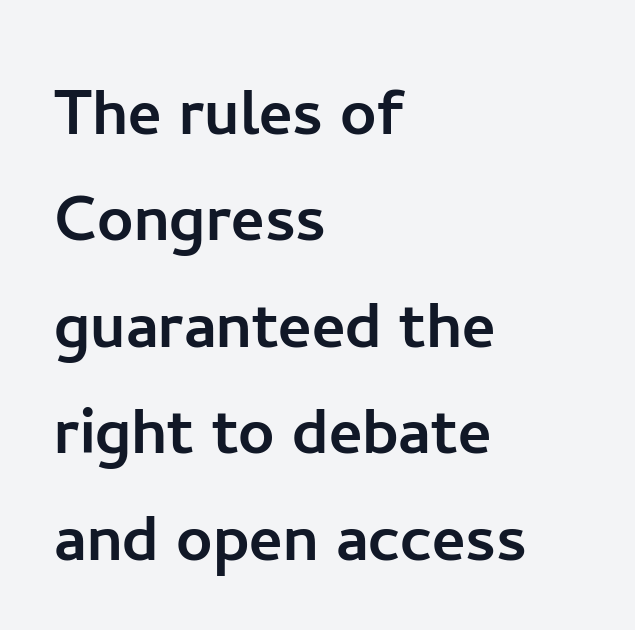
{"serif": "no", "italic": "no", "width": "normal", "stroke_contrast": "low", "x_height": "medium", "monospaced": "no", "underline": "no", "align": "left", "line_spacing": "normal", "line_spacing_ratio": 1.33, "letter_spacing": "normal", "letter_spacing_em": 0.0, "glyph_px": 80}
